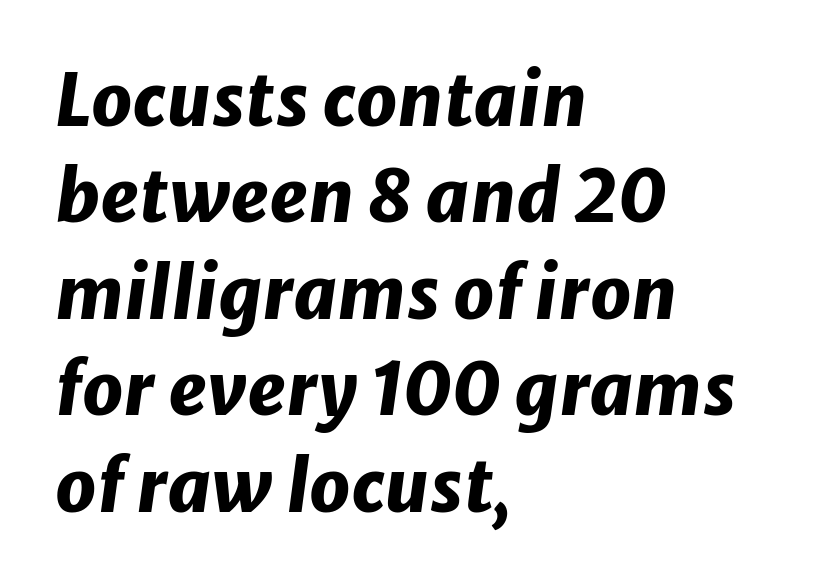
Q: Is the text bold? A: Yes.
Q: Is the text italic (slanted)? A: Yes, it leans right by about 8 degrees.
Q: Is the text underlined? A: No.
Q: How is the paragraph aligned? A: Left-aligned.
Q: Is the spacing between letters normal or unusually wide? A: Normal.
Q: Is the spacing between lines tight, normal or loose? A: Normal.
Q: Width (condensed, normal, or wide)? A: Normal.
Q: Stroke contrast? A: Low.
Q: x-height? A: Medium.
Q: Monospaced? A: No.
